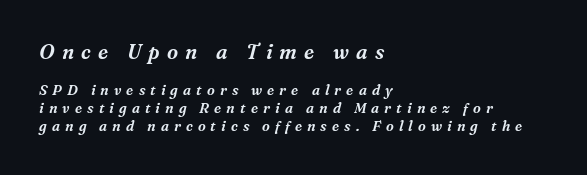
Characters follow at a spacing far wider than the type designer built in. Underlining? Definitely not there. Which chunk is bigger? The first one — the top block dwarfs the bottom. The rows are spaced the way most documents space them.
